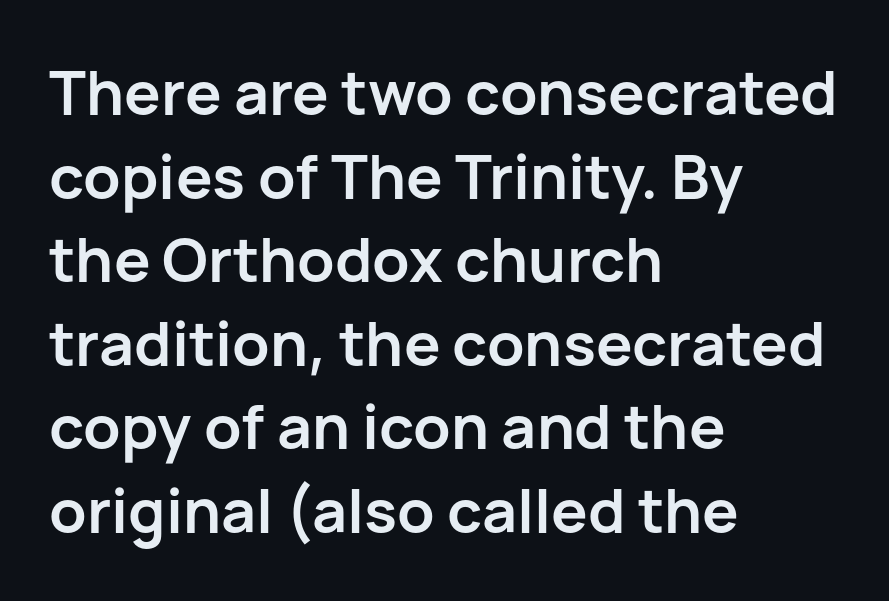
Q: Is the text bold? A: Yes.
Q: Is the text italic (slanted)? A: No, it is upright.
Q: Is the typeface a serif or a sans-serif typeface? A: Sans-serif.
Q: Is the text underlined? A: No.
Q: How is the paragraph aligned? A: Left-aligned.
Q: Is the spacing between letters normal or unusually wide? A: Normal.
Q: Is the spacing between lines tight, normal or loose? A: Normal.
Q: Width (condensed, normal, or wide)? A: Normal.
Q: Stroke contrast? A: Low.
Q: x-height? A: Medium.
Q: Monospaced? A: No.
